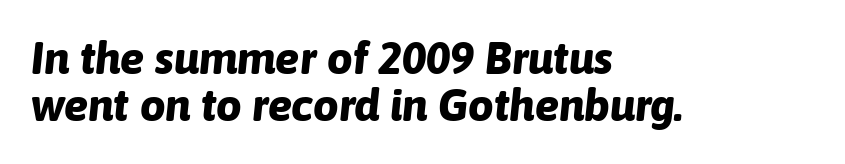
Q: Is the text bold? A: Yes.
Q: Is the text italic (slanted)? A: Yes, it leans right by about 6 degrees.
Q: Is the text underlined? A: No.
Q: How is the paragraph aligned? A: Left-aligned.
Q: Is the spacing between letters normal or unusually wide? A: Normal.
Q: Is the spacing between lines tight, normal or loose? A: Tight.
Q: Width (condensed, normal, or wide)? A: Normal.
Q: Stroke contrast? A: Low.
Q: x-height? A: Medium.
Q: Monospaced? A: No.
